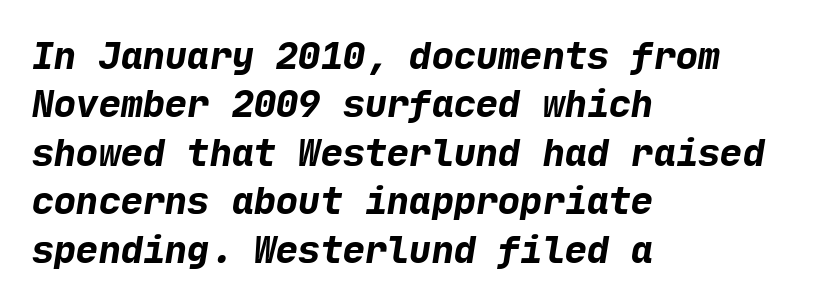
The image shows 37 px bold sans-serif type; set left-aligned, normal line spacing (1.31x), normal letter spacing, not underlined; low stroke contrast and a medium x-height.
